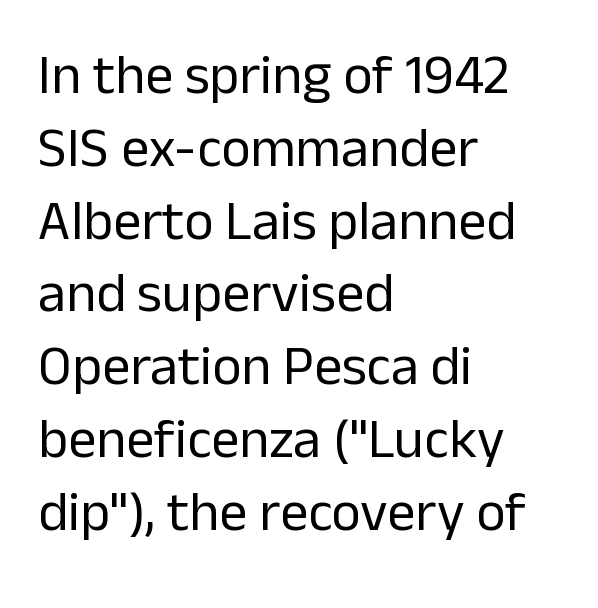
{"serif": "no", "italic": "no", "bold": "no", "weight": "regular", "width": "normal", "stroke_contrast": "low", "x_height": "medium", "monospaced": "no", "underline": "no", "align": "left", "line_spacing": "normal", "line_spacing_ratio": 1.3, "letter_spacing": "normal", "letter_spacing_em": 0.0, "glyph_px": 56}
